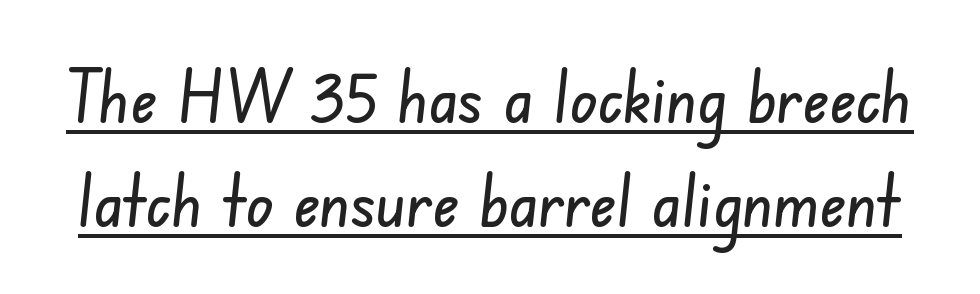
The image shows 72 px condensed sans-serif type; set normal line spacing (1.44x), normal letter spacing, underlined; low stroke contrast and a small x-height.
